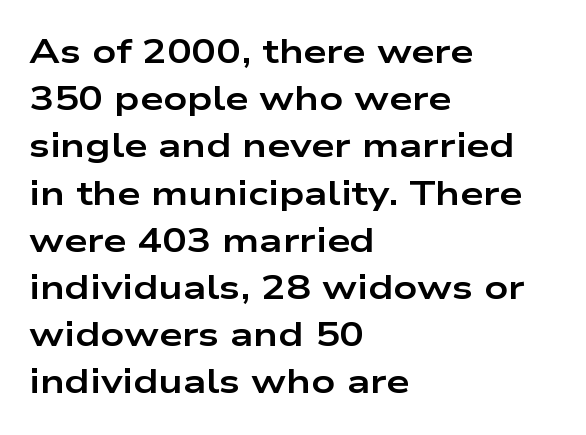
Every letter is thick-stroked: bold, no question. The space beneath each line is pristine and unruled. Caption: multi-line text, flush left, ragged right. Vertical spacing — default.
